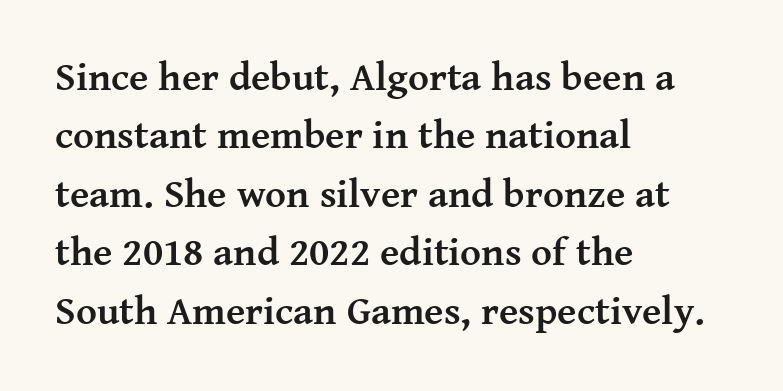
Words appear dense and cohesive because spacing is normal. Pretty heavy lettering here — definitely bold. This is roman type, the default non-slanted kind. The block of text has a typical density, with ordinary space between rows. Letters rest on an invisible, unmarked baseline.
